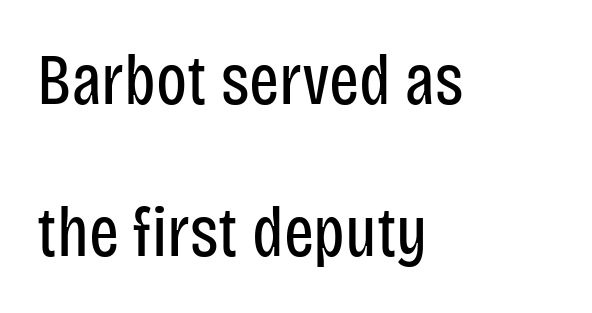
This sample has the flowing, uneven cadence of proportional lettering. Each row of text sits above clean, open space. Is there much room between lines? Yes — plenty of vertical air separates them. These lines are composed in type without serifs.
